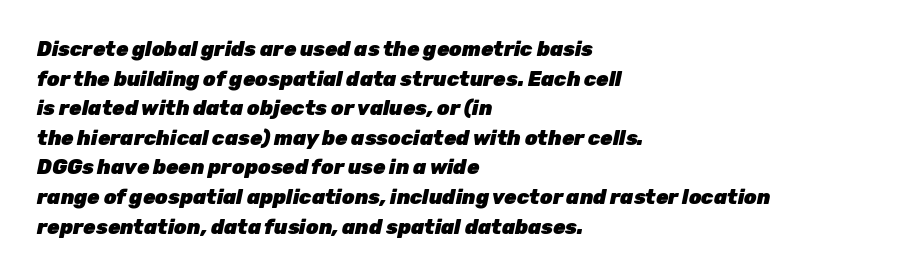
Q: Is the text bold? A: Yes.
Q: Is the text italic (slanted)? A: Yes, it leans right by about 12 degrees.
Q: Is the text underlined? A: No.
Q: How is the paragraph aligned? A: Left-aligned.
Q: Is the spacing between letters normal or unusually wide? A: Normal.
Q: Is the spacing between lines tight, normal or loose? A: Normal.
